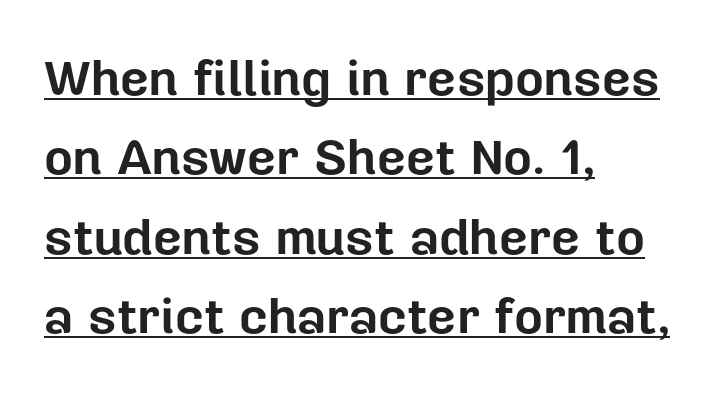
The rag falls on the right side of this text block. Is there an underline? Yes — a line sits under the letters. Quick note: interline space is typical. A typesetter would call this proportional, since set widths differ per character. Vertical strokes here are truly vertical.
